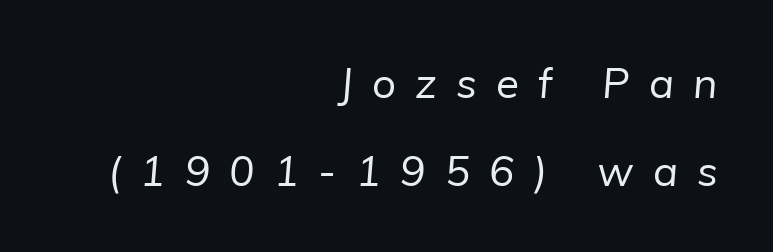
Each new line begins a long way beneath the previous one. Rule under the text: the space is simply empty. Each letter's strokes conclude bluntly, with no projecting serifs. Line endings align vertically; line beginnings do not.
